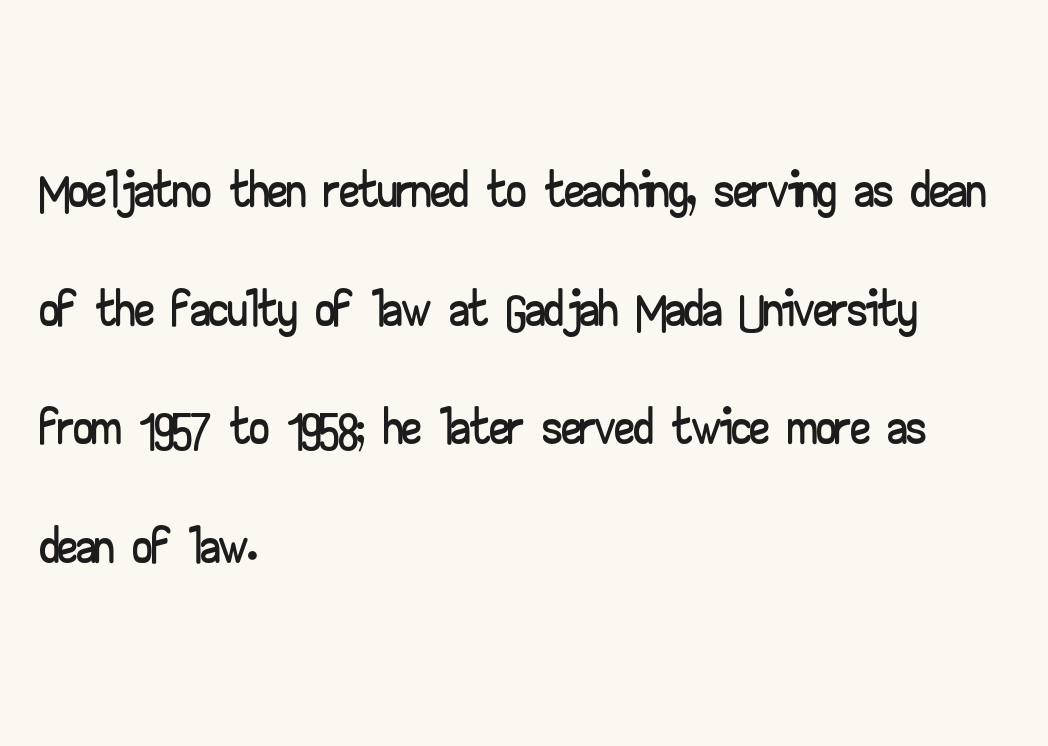
The image shows 77 px wide sans-serif type, upright; set left-aligned, normal line spacing (1.54x), normal letter spacing, not underlined; low stroke contrast and a small x-height.
